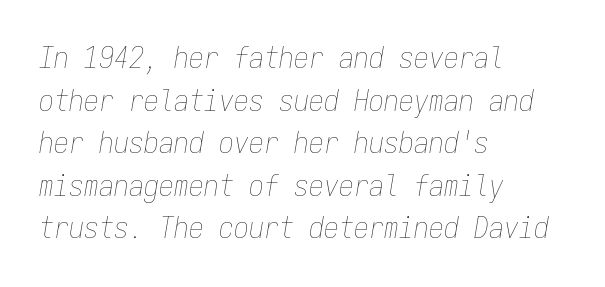
{"italic": "yes", "lean": "right", "slant_degrees": 9, "bold": "no", "weight": "thin", "width": "condensed", "stroke_contrast": "low", "x_height": "medium", "monospaced": "yes", "underline": "no", "align": "left", "line_spacing": "normal", "line_spacing_ratio": 1.42, "letter_spacing": "normal", "letter_spacing_em": 0.0, "glyph_px": 30}
